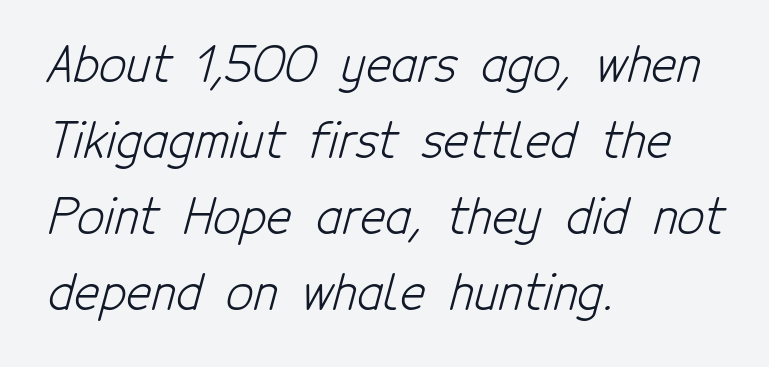
Q: Is the text bold? A: No.
Q: Is the typeface a serif or a sans-serif typeface? A: Sans-serif.
Q: Is the text underlined? A: No.
Q: How is the paragraph aligned? A: Left-aligned.
Q: Is the spacing between letters normal or unusually wide? A: Normal.
Q: Is the spacing between lines tight, normal or loose? A: Normal.
Q: Width (condensed, normal, or wide)? A: Condensed.
Q: Stroke contrast? A: Low.
Q: x-height? A: Medium.
Q: Monospaced? A: No.
